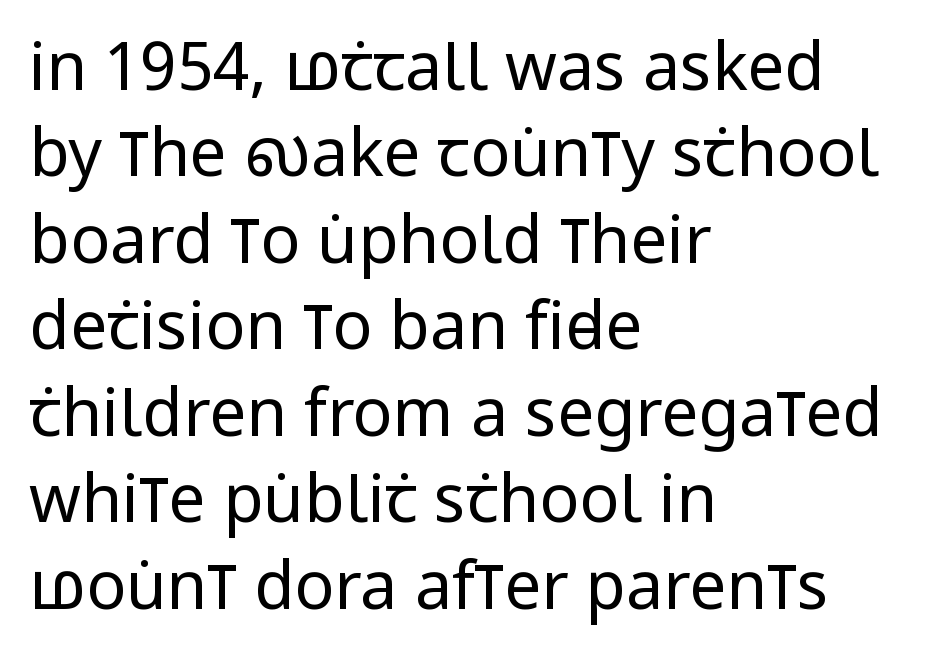
Q: Is the text bold? A: No.
Q: Is the text italic (slanted)? A: No, it is upright.
Q: Is the typeface a serif or a sans-serif typeface? A: Sans-serif.
Q: Is the text underlined? A: No.
Q: How is the paragraph aligned? A: Left-aligned.
Q: Is the spacing between letters normal or unusually wide? A: Normal.
Q: Is the spacing between lines tight, normal or loose? A: Normal.
Q: Width (condensed, normal, or wide)? A: Condensed.
Q: Stroke contrast? A: Low.
Q: x-height? A: Large.
Q: Monospaced? A: No.
